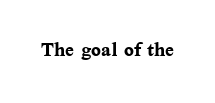
Only glyphs here, with clear space below each row. Rendered with straight, roman letterforms. The glyphs have the mass of a bold cut. Observe the ordinary spacing: letters are neighbours, not strangers.
